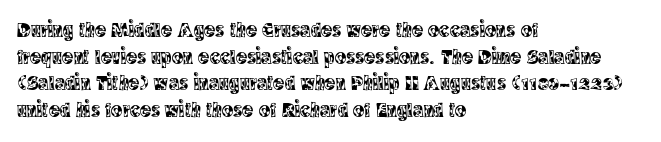
Q: Is the text italic (slanted)? A: No, it is upright.
Q: Is the text underlined? A: No.
Q: How is the paragraph aligned? A: Left-aligned.
Q: Is the spacing between letters normal or unusually wide? A: Normal.
Q: Is the spacing between lines tight, normal or loose? A: Normal.
